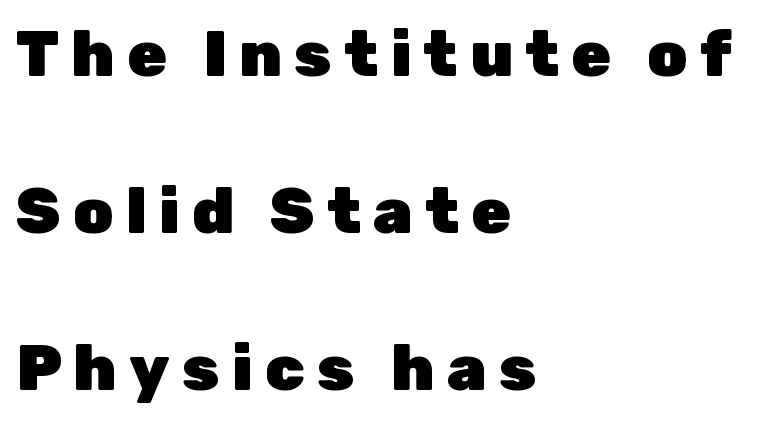
Q: Is the text bold? A: Yes.
Q: Is the text italic (slanted)? A: No, it is upright.
Q: Is the typeface a serif or a sans-serif typeface? A: Sans-serif.
Q: Is the text underlined? A: No.
Q: How is the paragraph aligned? A: Left-aligned.
Q: Is the spacing between lines tight, normal or loose? A: Loose.
Q: Width (condensed, normal, or wide)? A: Normal.
Q: Stroke contrast? A: Low.
Q: x-height? A: Medium.
Q: Monospaced? A: No.
